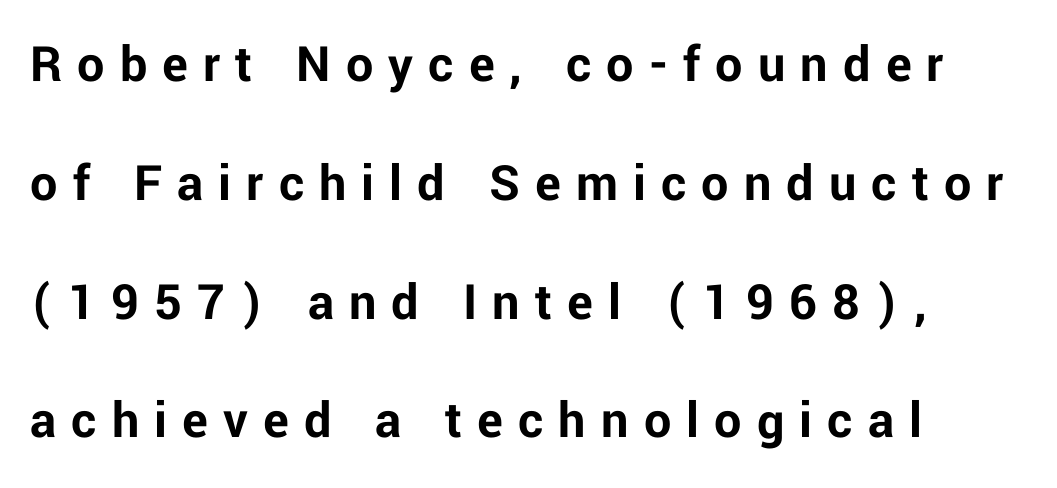
The rendering uses natural spacing where letterforms have individual widths. Between one letter and the next there's a generous, obvious gap. Line spacing here is loose. Line beginnings align vertically; line endings do not. Are there feet on the stems? There aren't — it's a sans. Has an underline been added? It has not.
